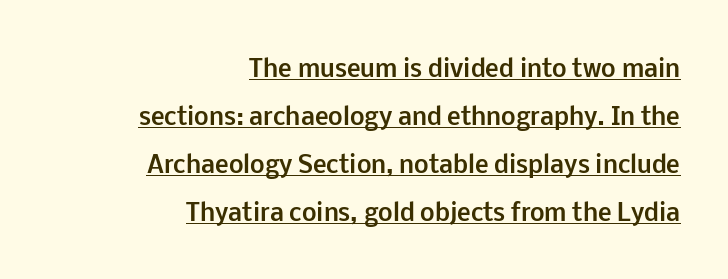
Q: Is the text bold? A: Yes.
Q: Is the text italic (slanted)? A: No, it is upright.
Q: Is the text underlined? A: Yes.
Q: How is the paragraph aligned? A: Right-aligned.
Q: Is the spacing between letters normal or unusually wide? A: Normal.
Q: Is the spacing between lines tight, normal or loose? A: Loose.
